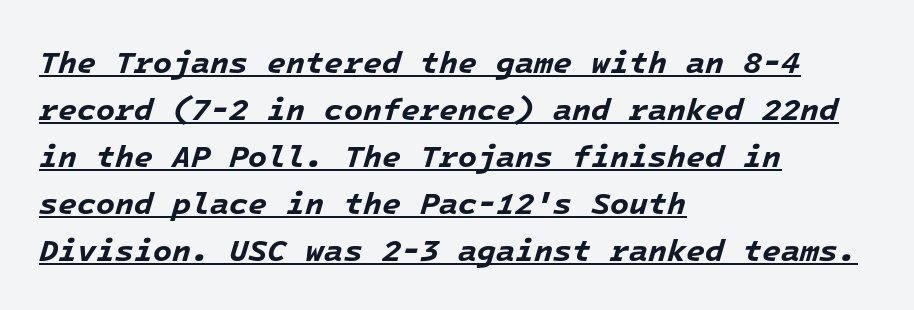
Q: Is the text bold? A: Yes.
Q: Is the text italic (slanted)? A: Yes, it leans right by about 16 degrees.
Q: Is the text underlined? A: Yes.
Q: How is the paragraph aligned? A: Left-aligned.
Q: Is the spacing between letters normal or unusually wide? A: Normal.
Q: Is the spacing between lines tight, normal or loose? A: Normal.
Q: Width (condensed, normal, or wide)? A: Normal.
Q: Stroke contrast? A: Low.
Q: x-height? A: Medium.
Q: Monospaced? A: Yes.
